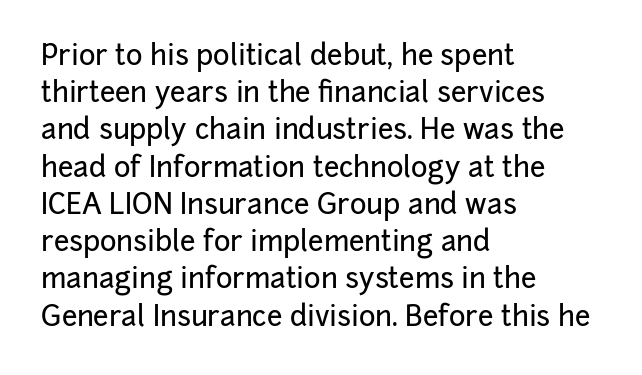
Letterform terminals end flat and unadorned throughout the passage. Upright lettering throughout. A typesetter would call this proportional, since set widths differ per character. Letter spacing: default. The block of text has a typical density, with ordinary space between rows.
